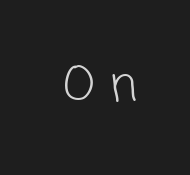
{"serif": "no", "bold": "no", "weight": "light", "width": "normal", "stroke_contrast": "low", "x_height": "medium", "monospaced": "no", "underline": "no", "letter_spacing": "wide", "letter_spacing_em": 0.35, "glyph_px": 45}
